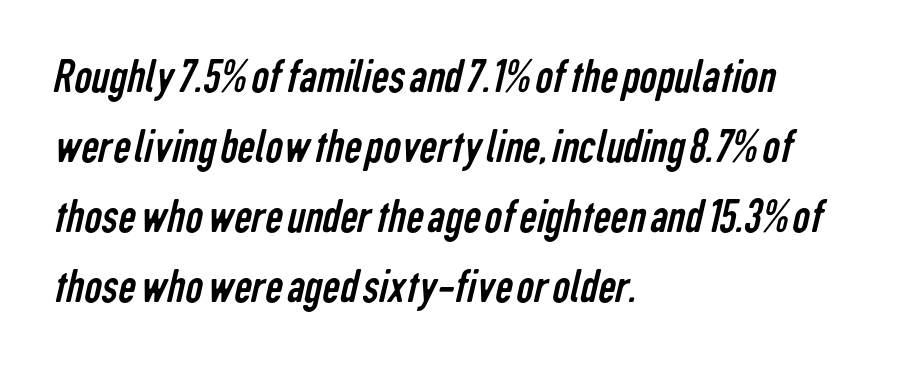
{"serif": "no", "bold": "no", "weight": "regular", "width": "condensed", "stroke_contrast": "low", "x_height": "medium", "monospaced": "no", "underline": "no", "align": "left", "line_spacing": "normal", "line_spacing_ratio": 1.43, "letter_spacing": "normal", "letter_spacing_em": 0.0, "glyph_px": 49}
